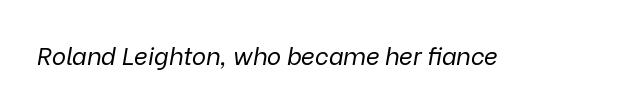
Q: Is the text bold? A: No.
Q: Is the text italic (slanted)? A: Yes, it leans right by about 9 degrees.
Q: Is the text underlined? A: No.
Q: Is the spacing between letters normal or unusually wide? A: Normal.
